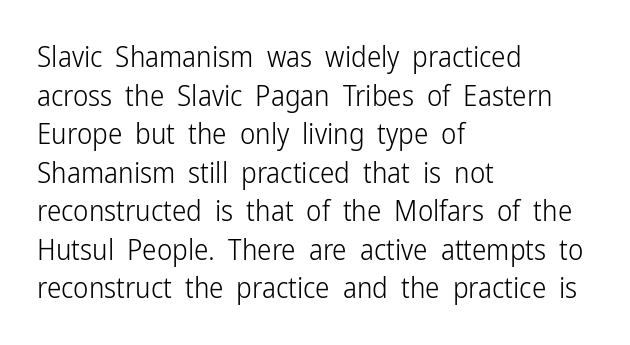
{"serif": "no", "italic": "no", "bold": "no", "weight": "light", "width": "condensed", "stroke_contrast": "low", "x_height": "medium", "monospaced": "no", "underline": "no", "align": "left", "line_spacing": "normal", "line_spacing_ratio": 1.33, "letter_spacing": "normal", "letter_spacing_em": 0.0, "glyph_px": 29}
